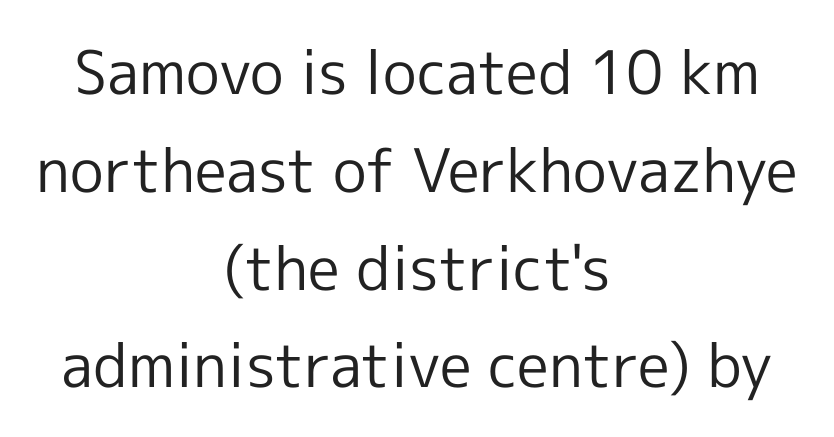
The image shows 60 px regular-weight sans-serif type, upright; set centered, normal line spacing (1.63x), normal letter spacing, not underlined; a medium x-height.
